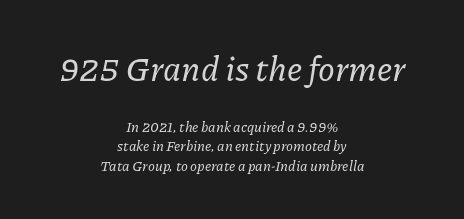
The paragraph shown floats in the horizontal middle. In terms of posture, this sample is oblique. Horizontal bands of white between lines are of average thickness. Is this a sans? No — the strokes have serifs.
